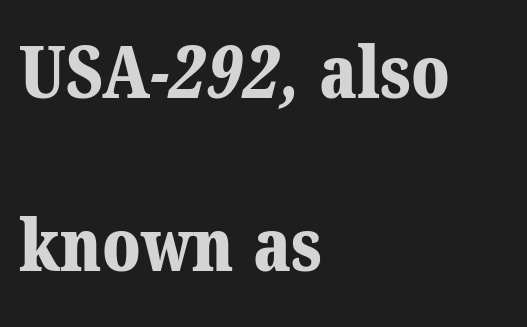
{"serif": "yes", "bold": "yes", "weight": "bold", "width": "normal", "stroke_contrast": "medium", "x_height": "medium", "monospaced": "no", "underline": "no", "align": "left", "line_spacing": "loose", "line_spacing_ratio": 2.37, "letter_spacing": "normal", "letter_spacing_em": 0.0, "glyph_px": 73}
